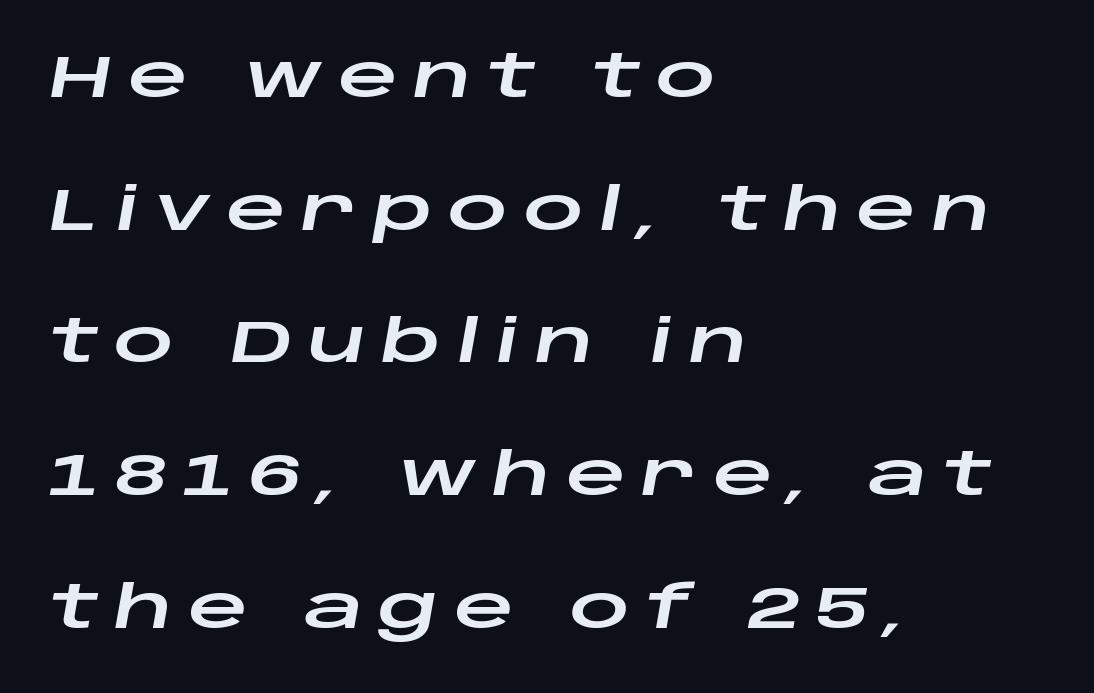
The image shows 59 px wide type, italic (leaning right); set left-aligned, loose line spacing (2.25x), unusually wide letter spacing (+0.26 em), not underlined; low stroke contrast and a large x-height.
